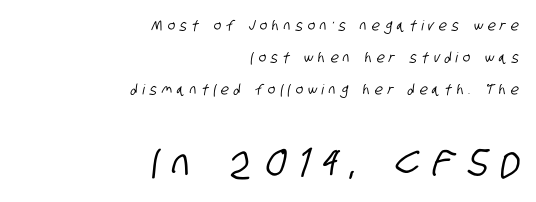
Q: Is the typeface a serif or a sans-serif typeface? A: Sans-serif.
Q: Is the text underlined? A: No.
Q: How is the paragraph aligned? A: Right-aligned.
Q: Is the spacing between letters normal or unusually wide? A: Unusually wide.
Q: Is the spacing between lines tight, normal or loose? A: Loose.
Q: Which block of text is set in a larger size, the first (top) or the second (bottom)? A: The second (bottom) one.
Q: Width (condensed, normal, or wide)? A: Condensed.
Q: Stroke contrast? A: Low.
Q: x-height? A: Large.
Q: Monospaced? A: No.
